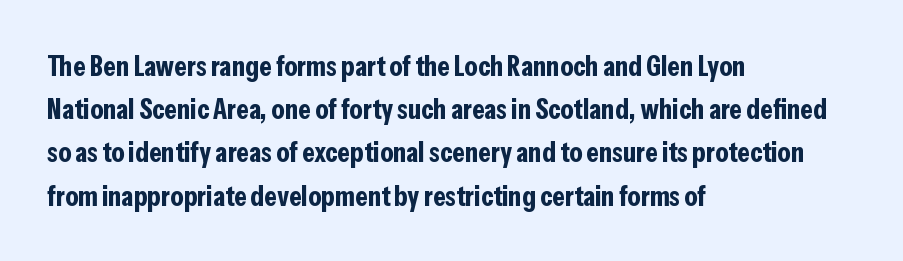
If you drew a ruler down the left edge, every line would touch it. Proportional: the letters do not fall into vertical columns. A full-strength bold gives these letters their thick strokes. You can tell from the bare stems that sans-serif type was used. The horizontal fit of the characters is conventional and even.
